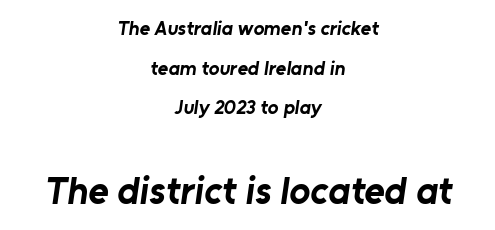
{"serif": "no", "bold": "yes", "weight": "bold", "width": "normal", "stroke_contrast": "low", "x_height": "medium", "monospaced": "no", "underline": "no", "align": "center", "line_spacing": "loose", "line_spacing_ratio": 1.98, "letter_spacing": "normal", "letter_spacing_em": 0.0, "larger_block": "second", "size_ratio": 1.95, "glyph_px": 39}
